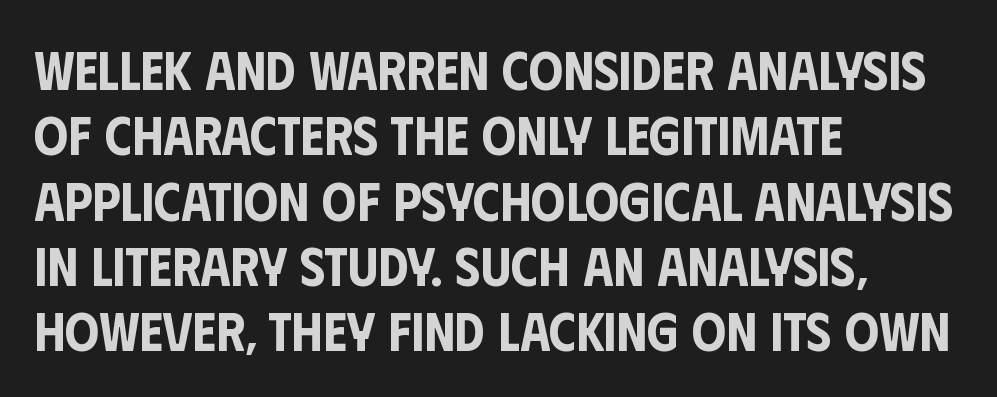
Q: Is the text italic (slanted)? A: No, it is upright.
Q: Is the typeface a serif or a sans-serif typeface? A: Sans-serif.
Q: Is the text underlined? A: No.
Q: How is the paragraph aligned? A: Left-aligned.
Q: Is the spacing between letters normal or unusually wide? A: Normal.
Q: Width (condensed, normal, or wide)? A: Condensed.
Q: Stroke contrast? A: Low.
Q: x-height? A: Large.
Q: Monospaced? A: No.
